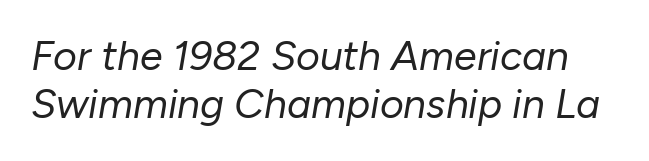
Tracking value appears to be zero — textbook default spacing. Note the varied advance widths — an 'i' is clearly narrower than an 'm'. Each stroke keeps to a modest, everyday thickness or less. Has an underline been added? It has not. Posture: slanted.
